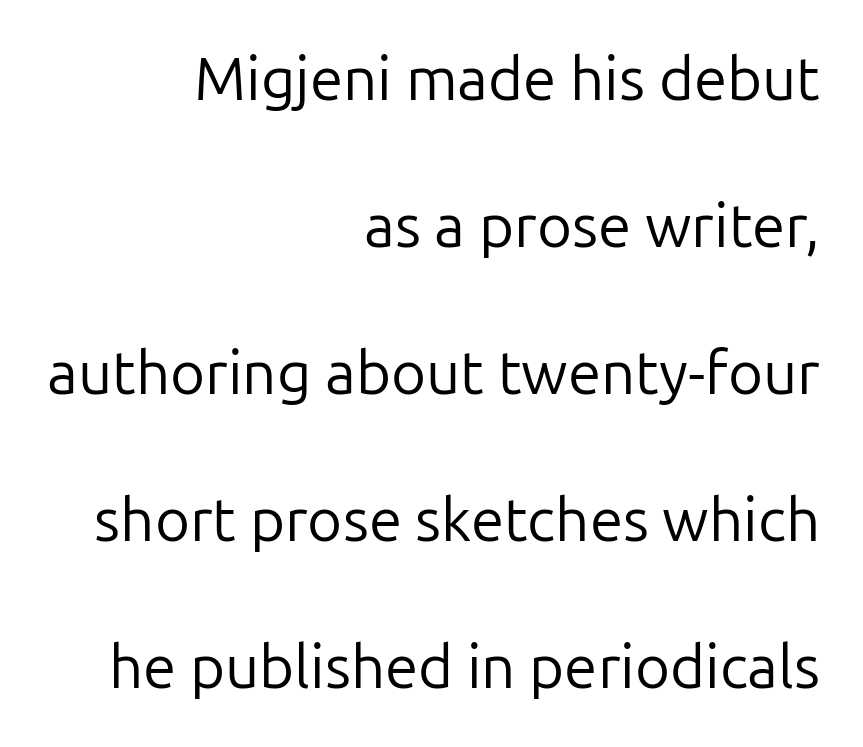
{"serif": "no", "italic": "no", "bold": "no", "weight": "regular", "width": "normal", "stroke_contrast": "low", "x_height": "medium", "monospaced": "no", "underline": "no", "align": "right", "line_spacing": "loose", "line_spacing_ratio": 2.45, "letter_spacing": "normal", "letter_spacing_em": 0.0, "glyph_px": 60}
